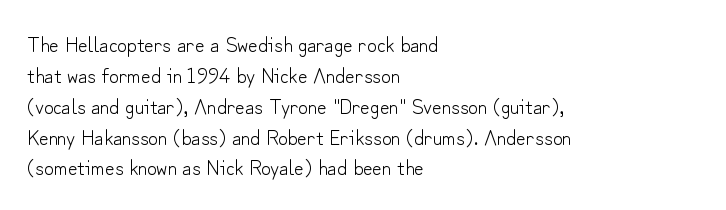
If you drew a line through each stem, it would be perfectly vertical. Leftover space on each line is placed entirely after the last word. The vertical gap from one line to the next is medium. The specimen omits any rule beneath the text block's lines.
